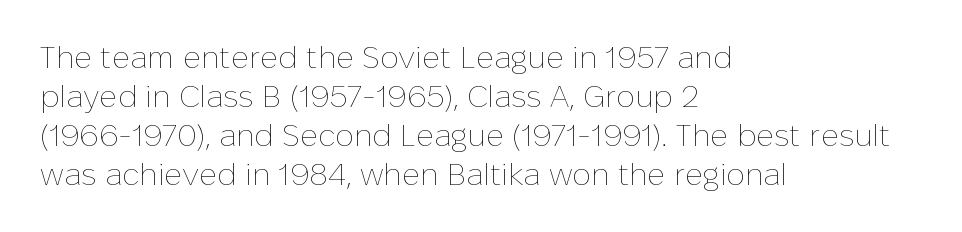
The image shows 31 px thin type, upright; set left-aligned, normal line spacing (1.26x), normal letter spacing, not underlined; low stroke contrast and a medium x-height.
